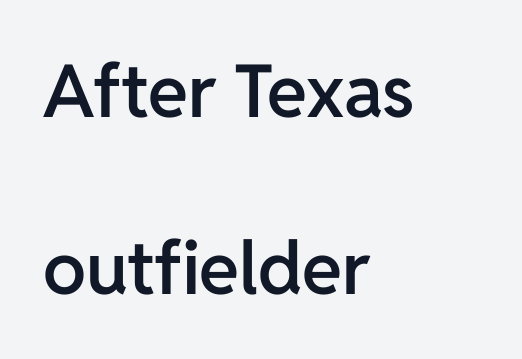
{"serif": "no", "italic": "no", "bold": "semi", "weight": "semibold", "width": "normal", "stroke_contrast": "low", "x_height": "medium", "monospaced": "no", "underline": "no", "align": "left", "line_spacing": "loose", "line_spacing_ratio": 2.42, "letter_spacing": "normal", "letter_spacing_em": 0.0, "glyph_px": 73}
